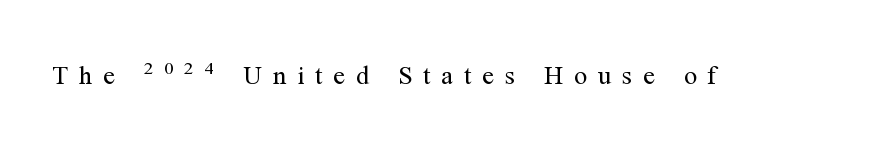
The image shows 26 px text type, upright; set unusually wide letter spacing (+0.42 em), not underlined.
